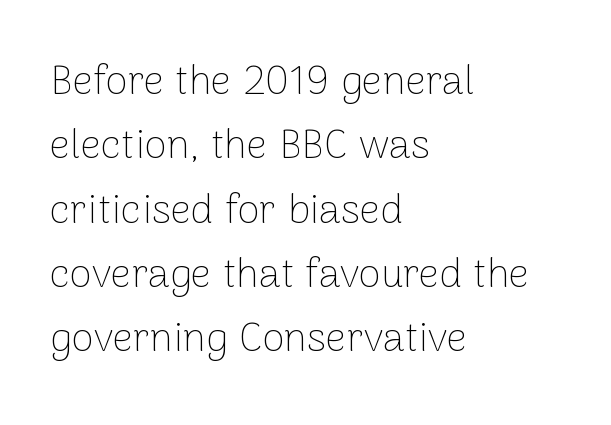
Q: Is the text bold? A: No.
Q: Is the text italic (slanted)? A: No, it is upright.
Q: Is the typeface a serif or a sans-serif typeface? A: Sans-serif.
Q: Is the text underlined? A: No.
Q: How is the paragraph aligned? A: Left-aligned.
Q: Is the spacing between letters normal or unusually wide? A: Normal.
Q: Is the spacing between lines tight, normal or loose? A: Normal.
Q: Width (condensed, normal, or wide)? A: Normal.
Q: Stroke contrast? A: Low.
Q: x-height? A: Medium.
Q: Monospaced? A: No.
